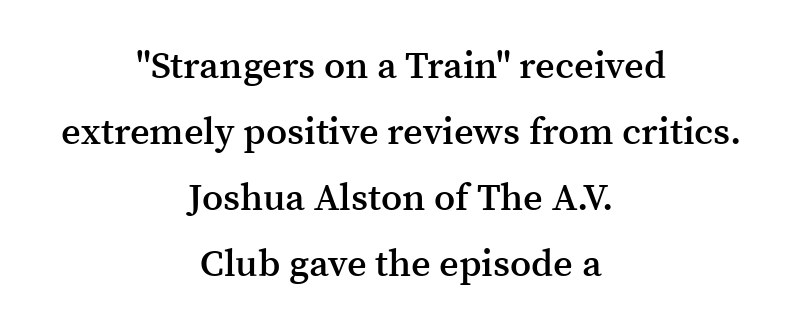
The image shows 38 px semibold serif type, upright; set centered, line spacing 1.74x, normal letter spacing, not underlined; medium stroke contrast and a medium x-height.
